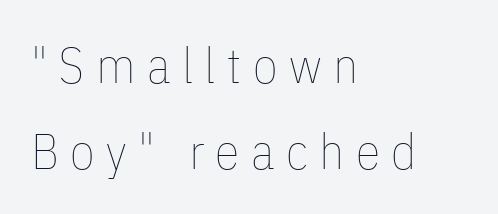
The image shows 50 px thin, condensed type, upright; set left-aligned, line spacing 1.72x, unusually wide letter spacing (+0.23 em), not underlined; low stroke contrast and a medium x-height.
